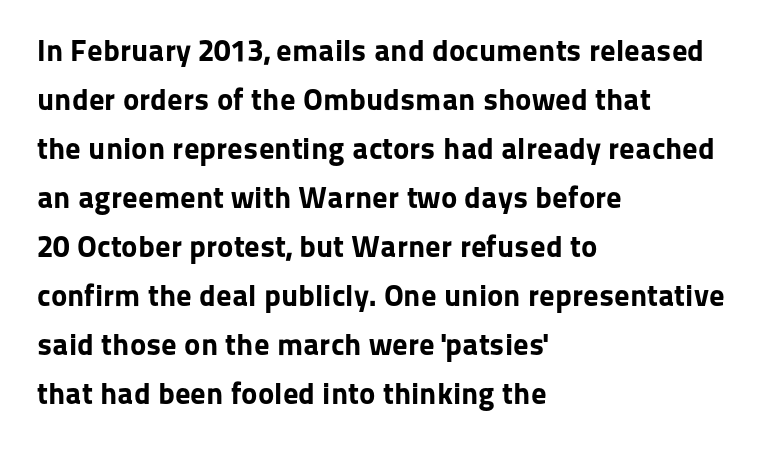
{"serif": "no", "italic": "no", "bold": "yes", "weight": "bold", "width": "normal", "stroke_contrast": "low", "x_height": "medium", "monospaced": "no", "underline": "no", "align": "left", "line_spacing": "normal", "line_spacing_ratio": 1.58, "letter_spacing": "normal", "letter_spacing_em": 0.0, "glyph_px": 31}
